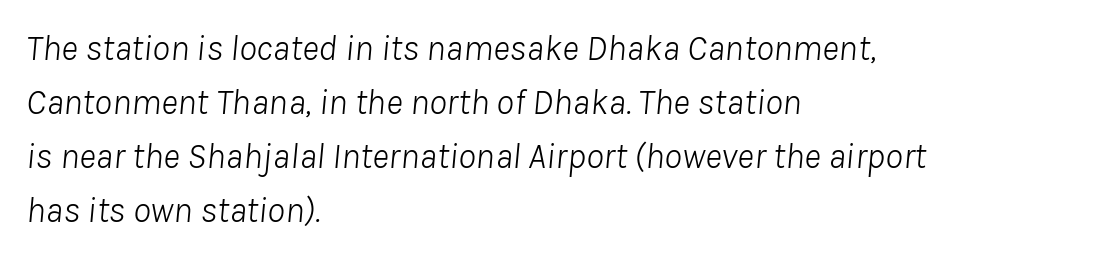
{"italic": "yes", "lean": "right", "slant_degrees": 8, "bold": "no", "weight": "light", "width": "normal", "stroke_contrast": "low", "x_height": "medium", "monospaced": "no", "underline": "no", "align": "left", "line_spacing": "normal", "line_spacing_ratio": 1.5, "letter_spacing": "normal", "letter_spacing_em": 0.0, "glyph_px": 36}
